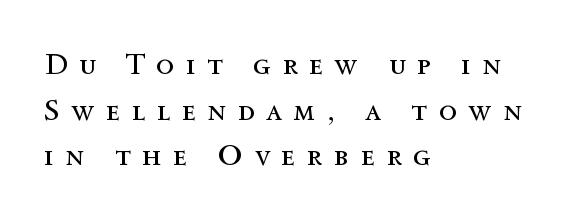
Q: Is the text bold? A: No.
Q: Is the text italic (slanted)? A: No, it is upright.
Q: Is the text underlined? A: No.
Q: How is the paragraph aligned? A: Left-aligned.
Q: Is the spacing between letters normal or unusually wide? A: Unusually wide.
Q: Is the spacing between lines tight, normal or loose? A: Normal.
Q: Width (condensed, normal, or wide)? A: Normal.
Q: x-height? A: Medium.
Q: Monospaced? A: No.
